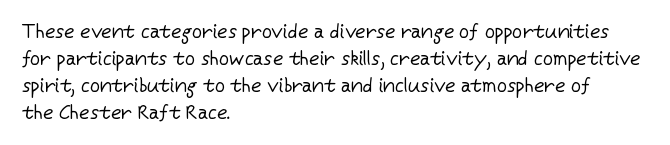
The image shows 20 px text type, upright; set left-aligned, normal line spacing (1.35x), normal letter spacing, not underlined.
